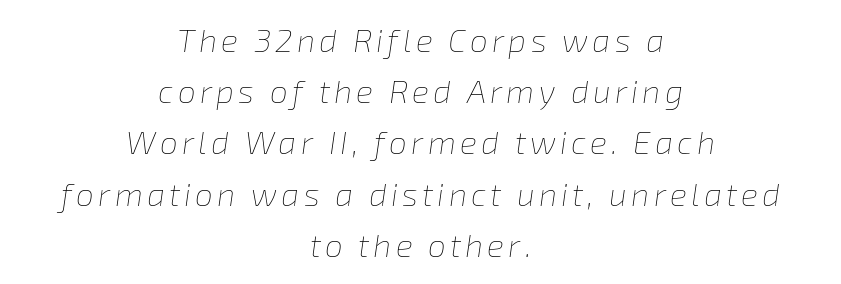
These lines are rendered in a variable-pitch font. Only glyphs here, with clear space below each row. Is the type slanted? Yes — the strokes lean at a clear angle. Every row of glyphs is offset so its center matches the block's center. How would I describe the line gaps? Plain and ordinary. A light-to-regular cut is what we see here.
